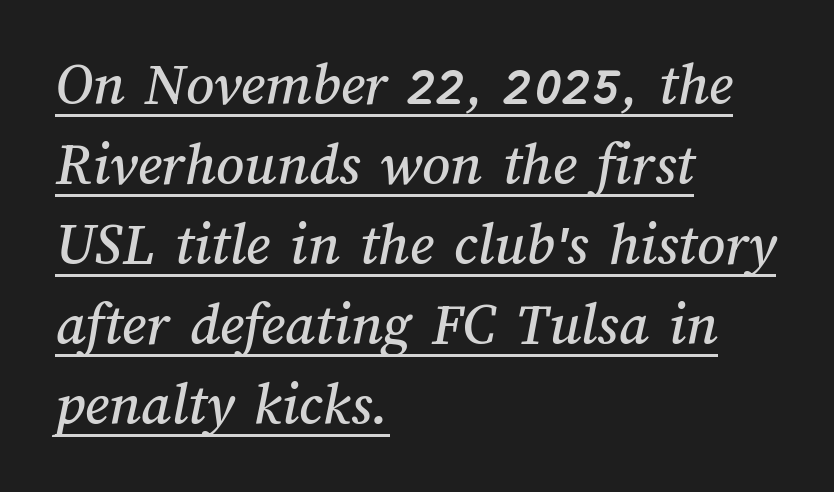
Q: Is the text underlined? A: Yes.
Q: How is the paragraph aligned? A: Left-aligned.
Q: Is the spacing between letters normal or unusually wide? A: Normal.
Q: Is the spacing between lines tight, normal or loose? A: Normal.
Q: Width (condensed, normal, or wide)? A: Normal.
Q: Stroke contrast? A: Medium.
Q: x-height? A: Medium.
Q: Monospaced? A: No.
